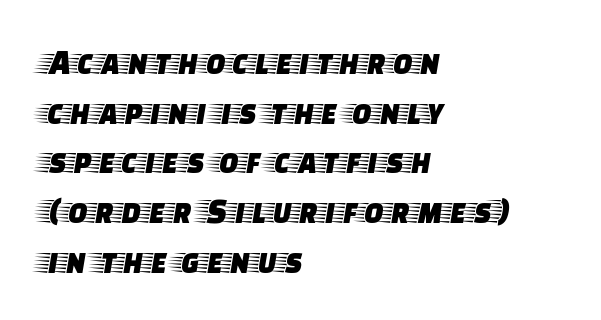
{"serif": "yes", "width": "wide", "stroke_contrast": "low", "x_height": "large", "monospaced": "no", "underline": "no", "align": "left", "line_spacing": "normal", "line_spacing_ratio": 1.38, "letter_spacing": "normal", "letter_spacing_em": 0.0, "glyph_px": 36}
